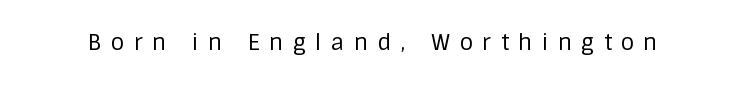
The image shows 22 px text type, upright; set unusually wide letter spacing (+0.43 em), not underlined.
